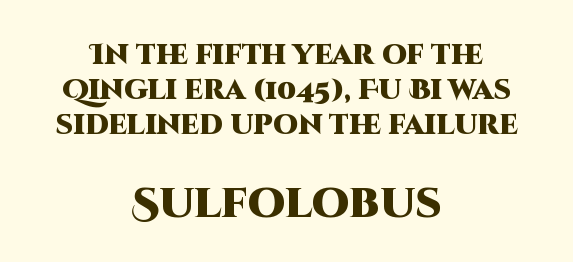
Look at the glyph heights: the lower group is clearly the bigger setting. The letters stand straight up with perfectly vertical stems. How heavy is the stroke? Heavy — this is a bold. Nobody drew a line under any word here. Is there much room between lines? A standard amount, neither cramped nor airy. Character widths vary here, with narrow letters taking less room than wide ones.
